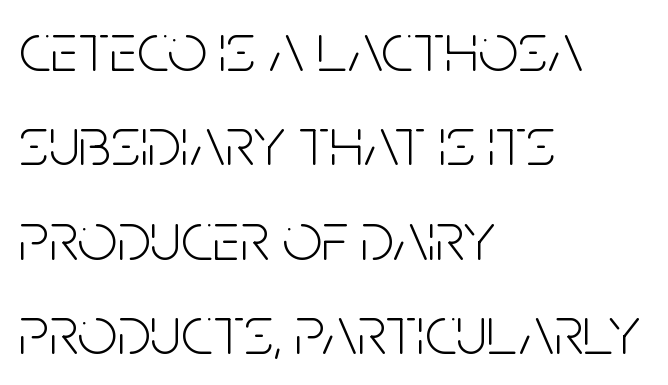
Q: Is the text bold? A: No.
Q: Is the text italic (slanted)? A: No, it is upright.
Q: Is the typeface a serif or a sans-serif typeface? A: Sans-serif.
Q: Is the text underlined? A: No.
Q: How is the paragraph aligned? A: Left-aligned.
Q: Is the spacing between letters normal or unusually wide? A: Normal.
Q: Is the spacing between lines tight, normal or loose? A: Normal.
Q: Width (condensed, normal, or wide)? A: Condensed.
Q: Stroke contrast? A: Low.
Q: x-height? A: Large.
Q: Monospaced? A: No.
